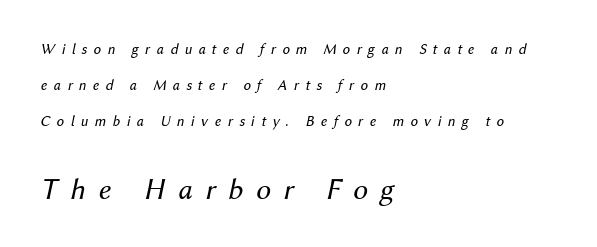
The image shows 30 px regular-weight type, italic (leaning right); set left-aligned, loose line spacing (2.39x), unusually wide letter spacing (+0.42 em), not underlined; the second (bottom) block is 2.0x larger; medium stroke contrast and a medium x-height.
